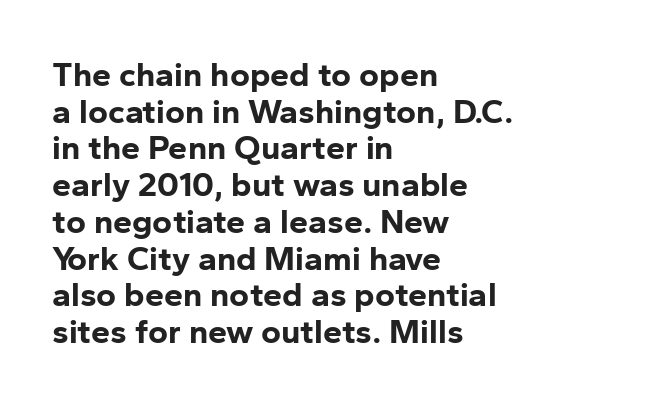
{"serif": "no", "italic": "no", "bold": "yes", "weight": "bold", "width": "normal", "stroke_contrast": "low", "x_height": "medium", "monospaced": "no", "underline": "no", "align": "left", "line_spacing": "tight", "line_spacing_ratio": 1.08, "letter_spacing": "normal", "letter_spacing_em": 0.0, "glyph_px": 34}
